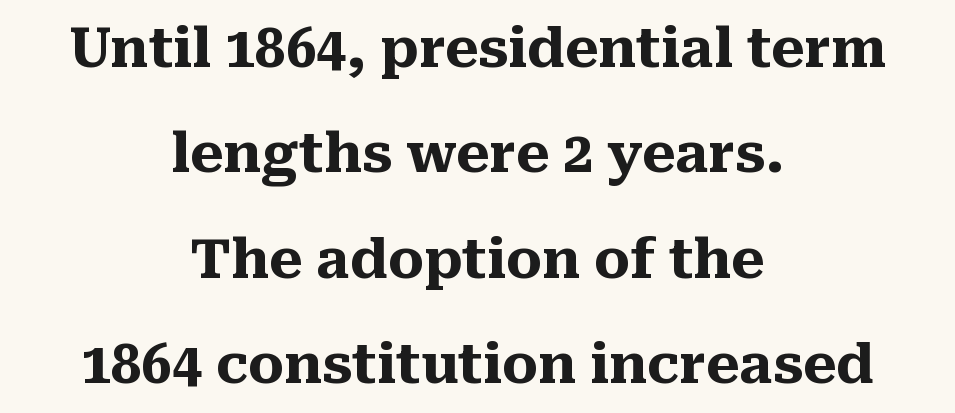
Q: Is the text bold? A: Yes.
Q: Is the text italic (slanted)? A: No, it is upright.
Q: Is the typeface a serif or a sans-serif typeface? A: Serif.
Q: Is the text underlined? A: No.
Q: How is the paragraph aligned? A: Centered.
Q: Is the spacing between letters normal or unusually wide? A: Normal.
Q: Is the spacing between lines tight, normal or loose? A: Loose.
Q: Width (condensed, normal, or wide)? A: Normal.
Q: Stroke contrast? A: Medium.
Q: x-height? A: Medium.
Q: Monospaced? A: No.
